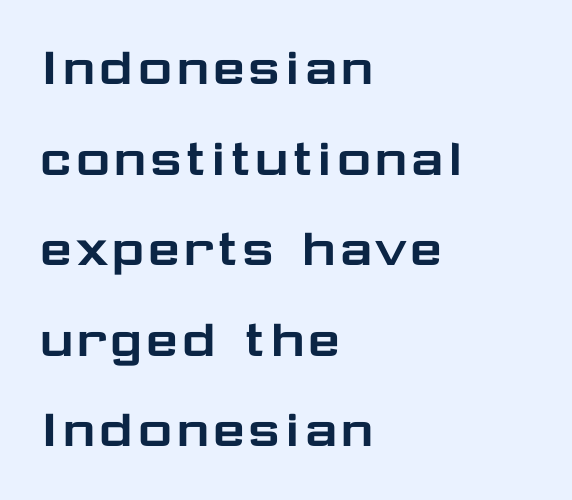
Q: Is the text italic (slanted)? A: No, it is upright.
Q: Is the typeface a serif or a sans-serif typeface? A: Sans-serif.
Q: Is the text underlined? A: No.
Q: How is the paragraph aligned? A: Left-aligned.
Q: Is the spacing between letters normal or unusually wide? A: Normal.
Q: Is the spacing between lines tight, normal or loose? A: Normal.
Q: Width (condensed, normal, or wide)? A: Wide.
Q: Stroke contrast? A: Low.
Q: x-height? A: Medium.
Q: Monospaced? A: No.
